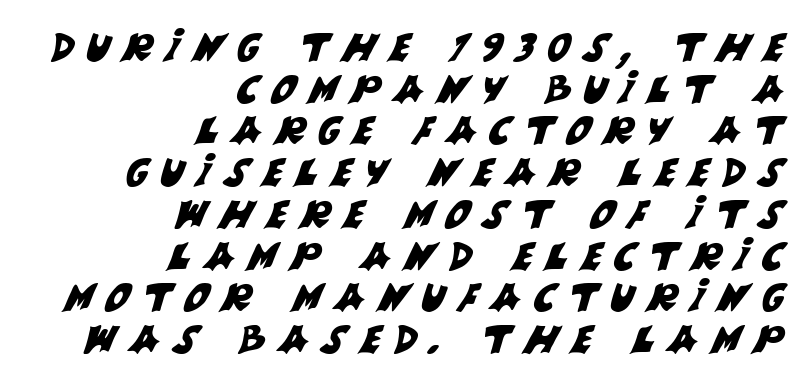
Q: Is the typeface a serif or a sans-serif typeface? A: Sans-serif.
Q: Is the text underlined? A: No.
Q: How is the paragraph aligned? A: Right-aligned.
Q: Is the spacing between letters normal or unusually wide? A: Unusually wide.
Q: Is the spacing between lines tight, normal or loose? A: Tight.
Q: Width (condensed, normal, or wide)? A: Normal.
Q: Stroke contrast? A: Medium.
Q: x-height? A: Large.
Q: Monospaced? A: No.
